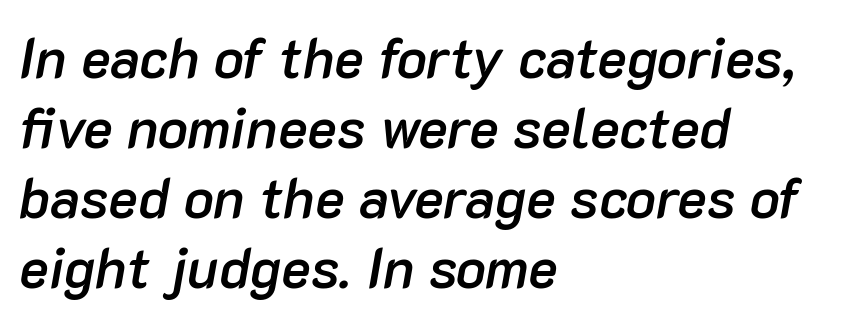
Q: Is the text bold? A: Semi-bold.
Q: Is the text italic (slanted)? A: Yes, it leans right by about 10 degrees.
Q: Is the text underlined? A: No.
Q: How is the paragraph aligned? A: Left-aligned.
Q: Is the spacing between letters normal or unusually wide? A: Normal.
Q: Is the spacing between lines tight, normal or loose? A: Normal.
Q: Width (condensed, normal, or wide)? A: Normal.
Q: Stroke contrast? A: Low.
Q: x-height? A: Medium.
Q: Monospaced? A: No.
